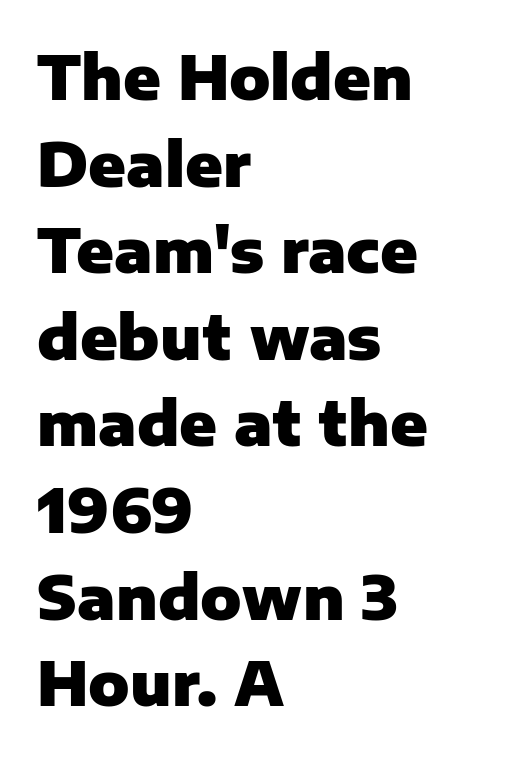
If you measured baseline to baseline, you'd find a middling distance. Do the characters align in a grid? No, the font is proportional. Any mark beneath the type? The region is blank. Heavy, bold letterforms. In terms of letterspacing, this is plain default setting.
